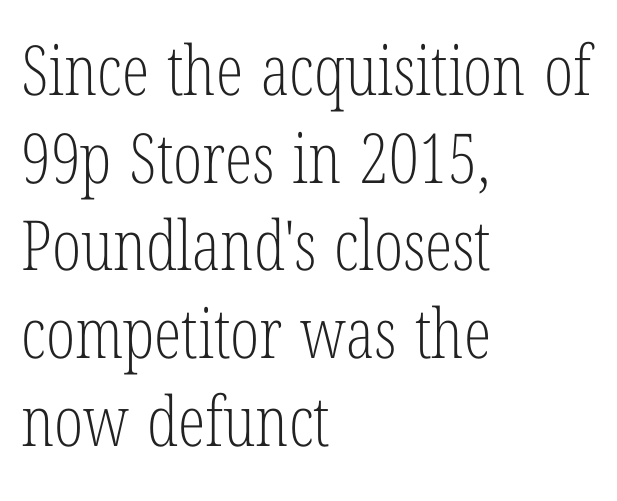
Q: Is the text bold? A: No.
Q: Is the text italic (slanted)? A: No, it is upright.
Q: Is the typeface a serif or a sans-serif typeface? A: Serif.
Q: Is the text underlined? A: No.
Q: How is the paragraph aligned? A: Left-aligned.
Q: Is the spacing between letters normal or unusually wide? A: Normal.
Q: Is the spacing between lines tight, normal or loose? A: Normal.
Q: Width (condensed, normal, or wide)? A: Condensed.
Q: Stroke contrast? A: Low.
Q: x-height? A: Medium.
Q: Monospaced? A: No.
